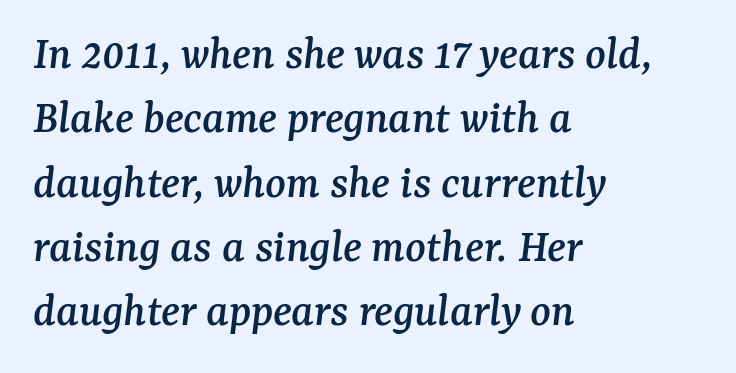
{"serif": "yes", "italic": "yes", "lean": "right", "slant_degrees": 7, "width": "normal", "stroke_contrast": "medium", "x_height": "medium", "monospaced": "no", "underline": "no", "align": "left", "line_spacing": "normal", "line_spacing_ratio": 1.34, "letter_spacing": "normal", "letter_spacing_em": 0.0, "glyph_px": 48}
